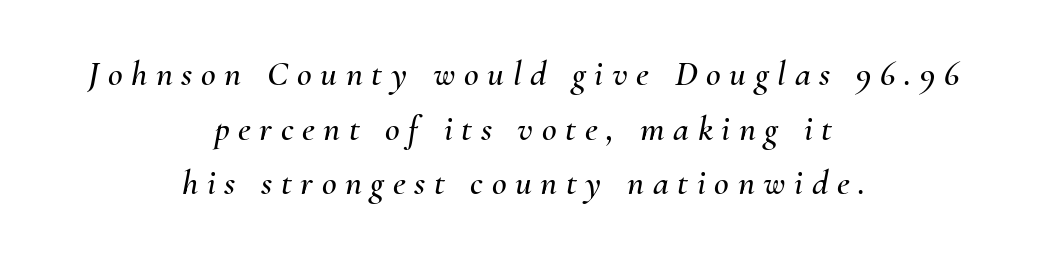
Italic? Definitely — the glyphs are oblique. Line spacing here is normal. Someone cranked the tracking dial way up on this one. Glance below the letters and you will spot only blank space.
